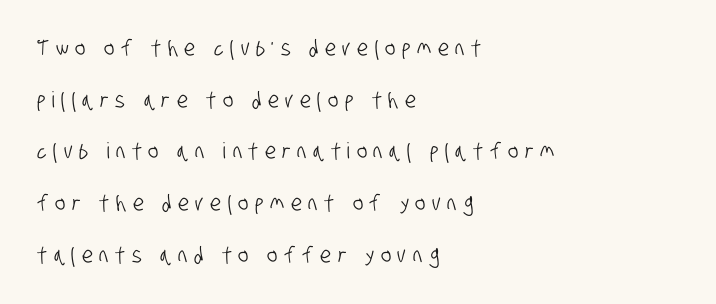
{"underline": "no", "align": "left", "line_spacing": "loose", "line_spacing_ratio": 2.35, "letter_spacing": "wide", "letter_spacing_em": 0.3, "glyph_px": 22}
